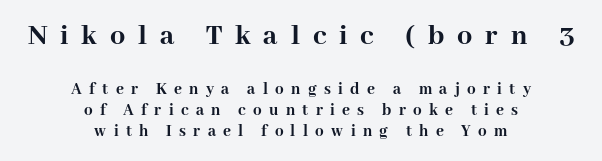
The image shows 30 px semibold serif type, upright; set centered, line spacing 1.24x, unusually wide letter spacing (+0.43 em), not underlined; the first (top) block is 1.76x larger; high stroke contrast and a medium x-height.
